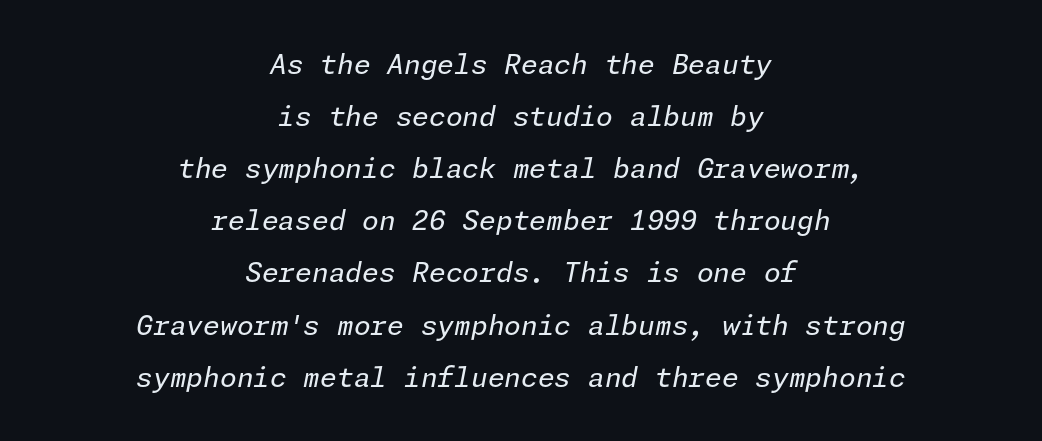
{"italic": "yes", "lean": "right", "slant_degrees": 11, "bold": "no", "underline": "no", "align": "center", "line_spacing": "loose", "line_spacing_ratio": 1.93, "letter_spacing": "normal", "letter_spacing_em": 0.0, "glyph_px": 27}
